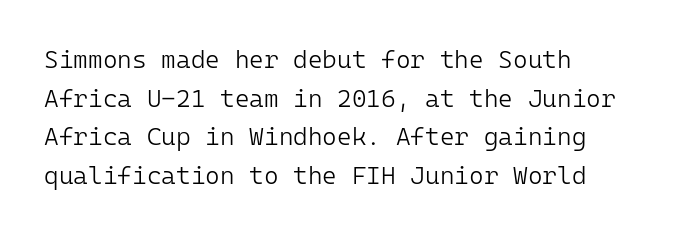
The image shows 25 px text type, upright; set left-aligned, normal line spacing (1.55x), normal letter spacing, not underlined.
